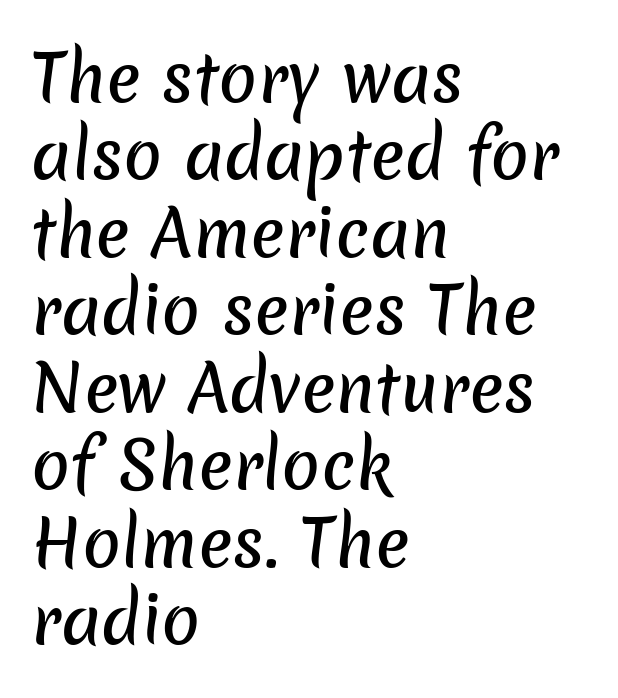
The image shows 64 px sans-serif type; set left-aligned, line spacing 1.21x, normal letter spacing, not underlined; low stroke contrast and a medium x-height.
